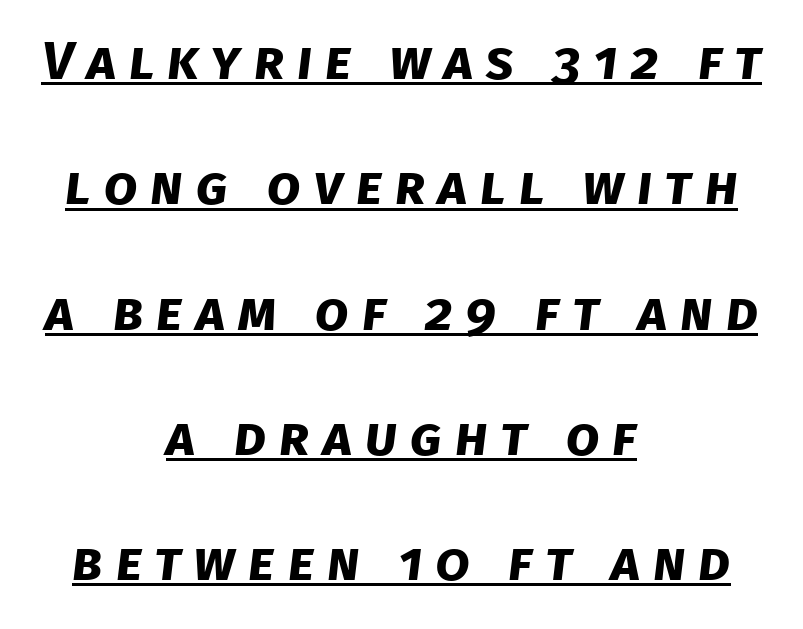
Q: Is the text bold? A: Yes.
Q: Is the typeface a serif or a sans-serif typeface? A: Sans-serif.
Q: Is the text underlined? A: Yes.
Q: How is the paragraph aligned? A: Centered.
Q: Is the spacing between letters normal or unusually wide? A: Unusually wide.
Q: Is the spacing between lines tight, normal or loose? A: Loose.
Q: Width (condensed, normal, or wide)? A: Normal.
Q: Stroke contrast? A: Low.
Q: x-height? A: Large.
Q: Monospaced? A: No.
